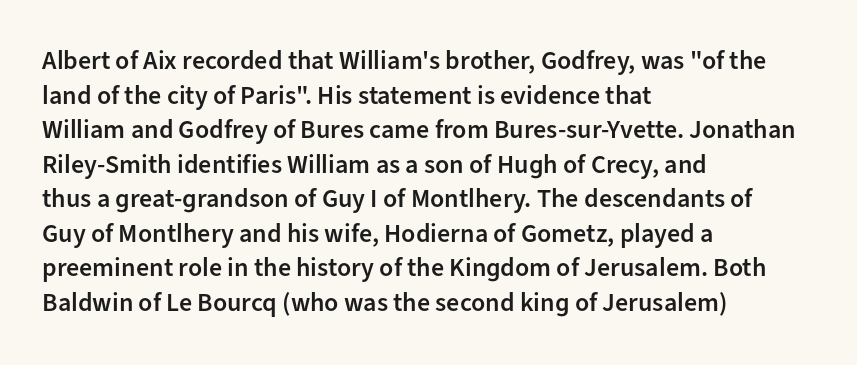
The image shows 26 px text type, upright; set left-aligned, normal line spacing (1.33x), normal letter spacing, not underlined.
